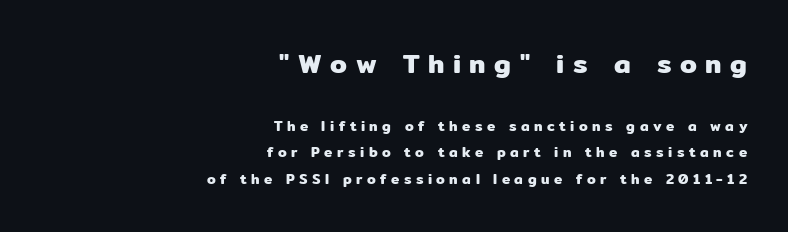
The image shows 27 px text type, upright; set right-aligned, loose line spacing (1.9x), unusually wide letter spacing (+0.32 em), not underlined; the first (top) block is 1.93x larger.
